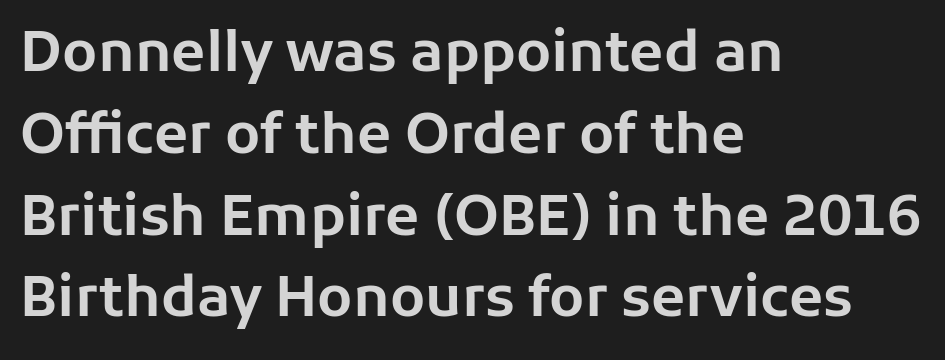
The image shows 56 px sans-serif type, upright; set left-aligned, normal line spacing (1.46x), normal letter spacing, not underlined; low stroke contrast and a medium x-height.
